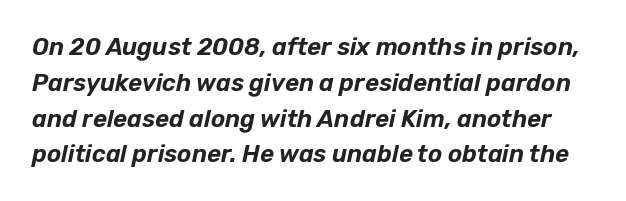
Tall strokes in this sample are angled rather than plumb. Standard letterfit; no display-style spreading of the glyphs. Does the leading feel generous? No, just average. Underlining? Definitely not there.
